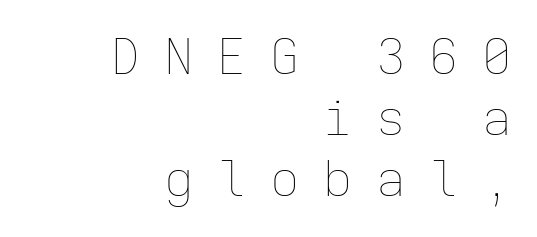
The letters are spread apart with noticeably loose tracking. No extra ink here — the face is not bold. Monospaced: the letters line up in strict vertical columns. If you drew a line through each stem, it would be perfectly vertical.
